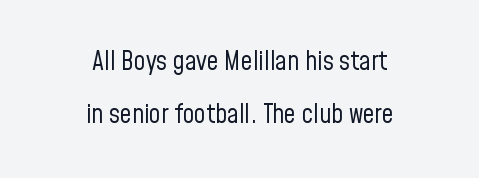
{"italic": "no", "bold": "no", "underline": "no", "align": "center", "line_spacing": "loose", "line_spacing_ratio": 2.03, "letter_spacing": "normal", "letter_spacing_em": 0.0, "glyph_px": 26}
